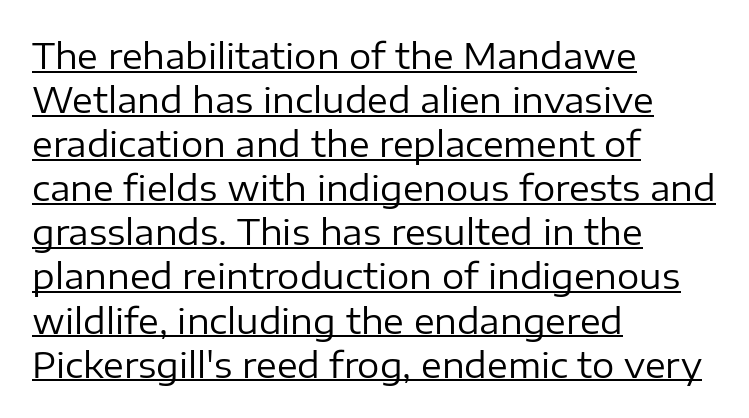
Q: Is the text bold? A: No.
Q: Is the text italic (slanted)? A: No, it is upright.
Q: Is the typeface a serif or a sans-serif typeface? A: Sans-serif.
Q: Is the text underlined? A: Yes.
Q: How is the paragraph aligned? A: Left-aligned.
Q: Is the spacing between letters normal or unusually wide? A: Normal.
Q: Is the spacing between lines tight, normal or loose? A: Normal.
Q: Width (condensed, normal, or wide)? A: Normal.
Q: Stroke contrast? A: Low.
Q: x-height? A: Medium.
Q: Monospaced? A: No.
